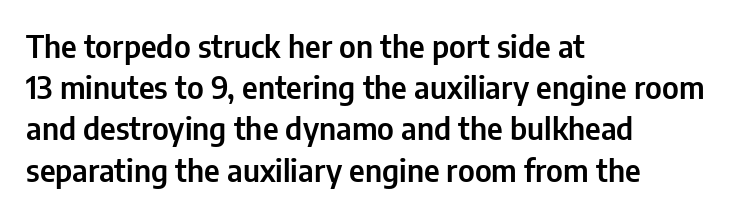
The image shows 31 px condensed sans-serif type, upright; set left-aligned, normal line spacing (1.33x), normal letter spacing, not underlined; low stroke contrast and a medium x-height.
